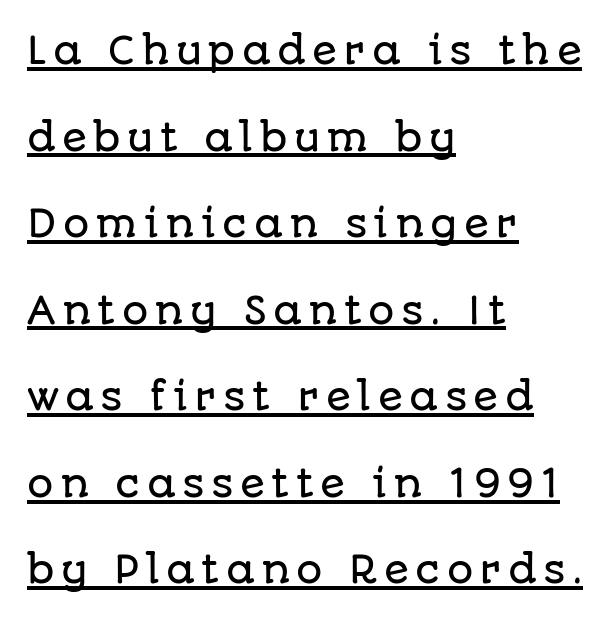
The image shows 37 px sans-serif type, upright; set left-aligned, loose line spacing (2.34x), underlined; low stroke contrast and a large x-height.
